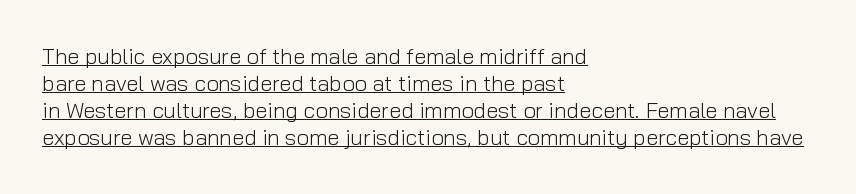
The image shows 22 px text type, upright; set left-aligned, line spacing 1.23x, normal letter spacing, underlined.
